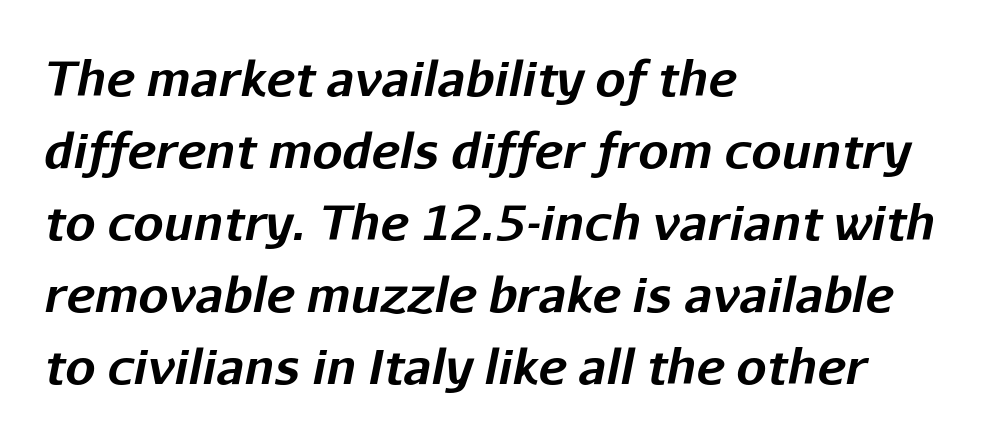
The image shows 48 px bold type, italic (leaning right); set left-aligned, normal line spacing (1.5x), normal letter spacing, not underlined; low stroke contrast and a medium x-height.
